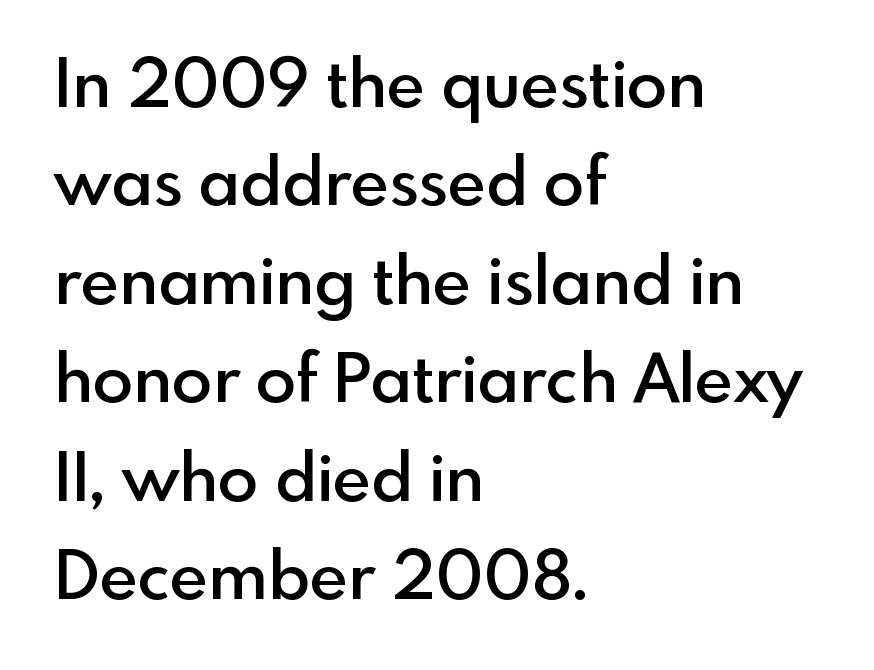
The axis of the letterforms is exactly vertical. Look at the stroke-to-counter ratio: somewhat heavy, a semibold. These lines stack with their left ends in a neat column. The glyphs in this specimen are sans serif.
